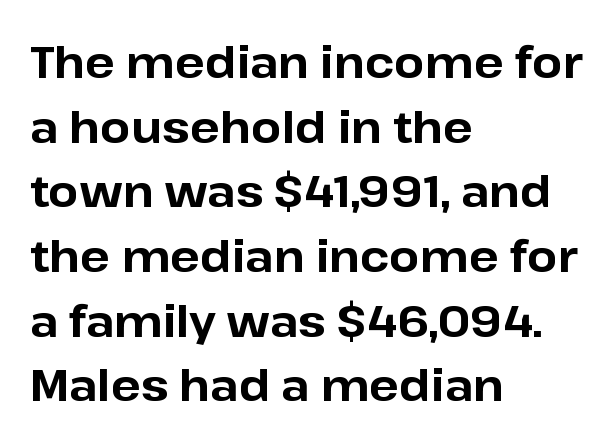
Q: Is the text bold? A: Yes.
Q: Is the text italic (slanted)? A: No, it is upright.
Q: Is the typeface a serif or a sans-serif typeface? A: Sans-serif.
Q: Is the text underlined? A: No.
Q: How is the paragraph aligned? A: Left-aligned.
Q: Is the spacing between letters normal or unusually wide? A: Normal.
Q: Is the spacing between lines tight, normal or loose? A: Normal.
Q: Width (condensed, normal, or wide)? A: Normal.
Q: Stroke contrast? A: Low.
Q: x-height? A: Medium.
Q: Monospaced? A: No.
